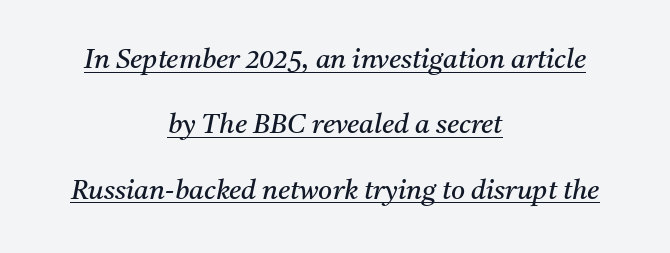
The typesetting does not lean heavy: it is not bold. When letters slant like this, we call the style italic. Spacing between characters is what you'd get straight out of the box. Notice how the passage keeps no hard edge, just a central spine. The designer dialed line spacing up above the default.
